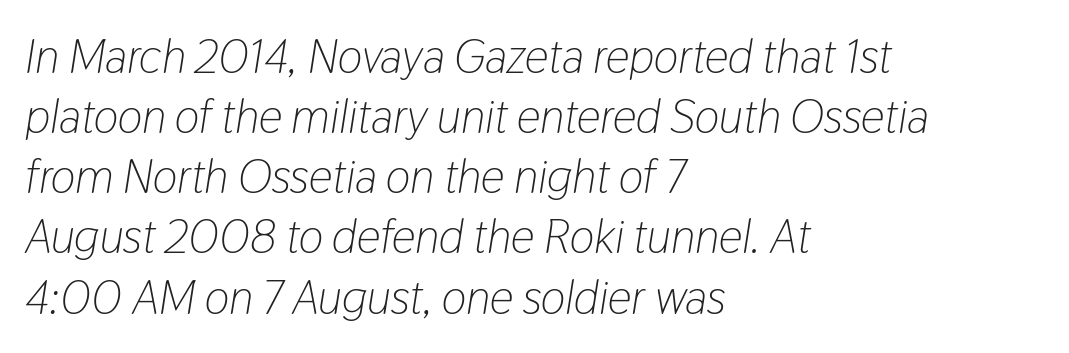
Glance below the letters and you will spot only blank space. This rendering leaves character spacing at its baseline value. If you measured baseline to baseline, you'd find a middling distance. Posture: slanted.
